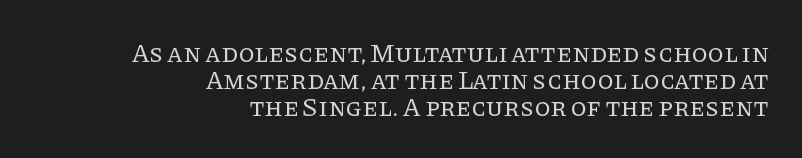
Q: Is the text bold? A: No.
Q: Is the text italic (slanted)? A: No, it is upright.
Q: Is the text underlined? A: No.
Q: How is the paragraph aligned? A: Right-aligned.
Q: Is the spacing between letters normal or unusually wide? A: Normal.
Q: Is the spacing between lines tight, normal or loose? A: Tight.
